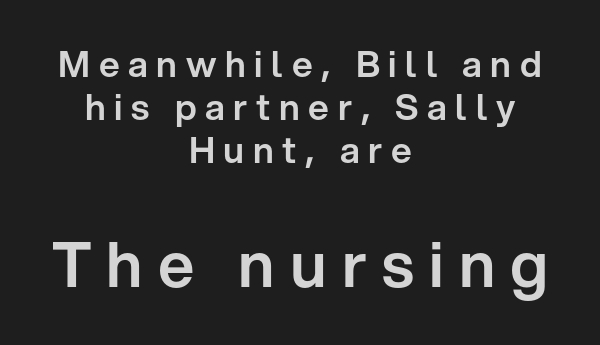
The image shows 63 px sans-serif type, upright; set centered, line spacing 1.2x, unusually wide letter spacing (+0.24 em), not underlined; the second (bottom) block is 1.75x larger; low stroke contrast and a medium x-height.
